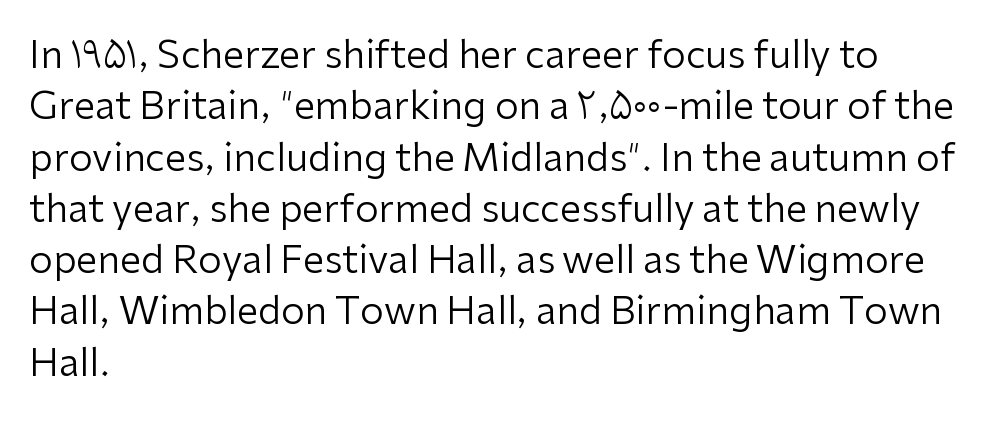
This rendering leaves character spacing at its baseline value. The compositor pushed each line to the left boundary. A sans-serif font was chosen for this passage. Unmarked baselines from the first word to the last. The strokes carry an ordinary text weight at most. Rows of type keep a routine distance in the vertical direction.
